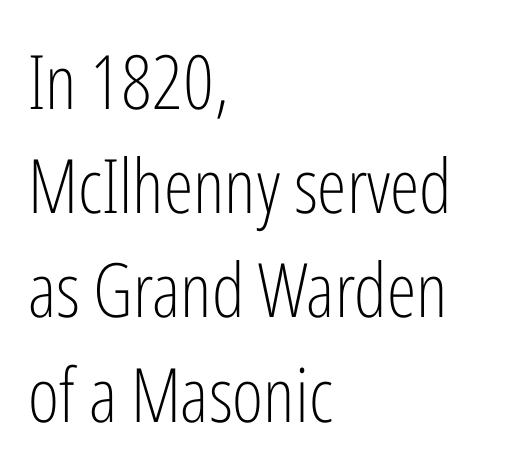
The image shows 75 px light, condensed sans-serif type, upright; set left-aligned, normal line spacing (1.39x), normal letter spacing, not underlined; low stroke contrast and a medium x-height.
